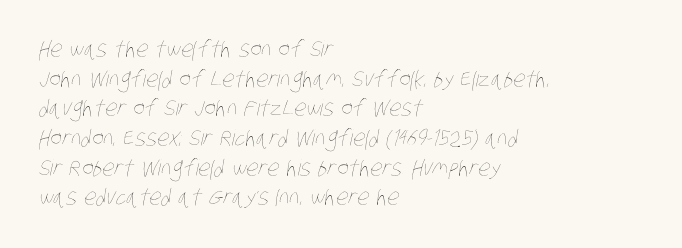
Decoration check: the copy has no underline. No letter is thick-stroked: the sample isn't bold. What's the leading like? Ordinary, nothing unusual. The ragged edge is on the right, which tells us the setting is flush left. Compared with typical body copy, the letter spacing here is the same.
